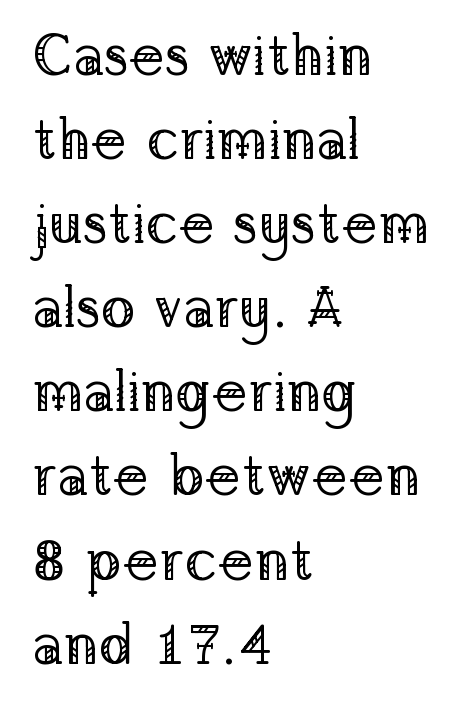
Q: Is the text bold? A: No.
Q: Is the text italic (slanted)? A: No, it is upright.
Q: Is the typeface a serif or a sans-serif typeface? A: Serif.
Q: Is the text underlined? A: No.
Q: How is the paragraph aligned? A: Left-aligned.
Q: Is the spacing between letters normal or unusually wide? A: Normal.
Q: Is the spacing between lines tight, normal or loose? A: Normal.
Q: Width (condensed, normal, or wide)? A: Normal.
Q: Stroke contrast? A: Low.
Q: x-height? A: Medium.
Q: Monospaced? A: No.
